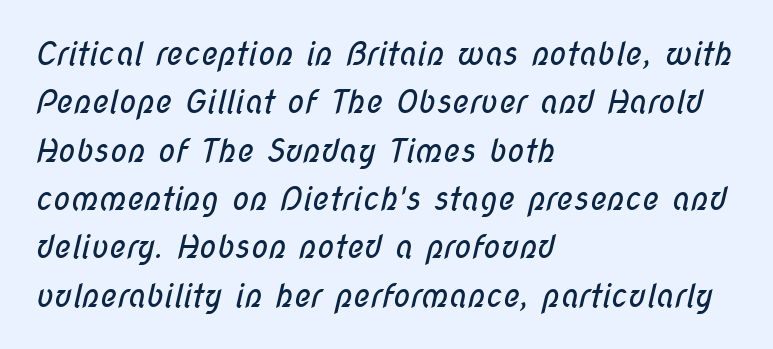
Q: Is the text bold? A: No.
Q: Is the typeface a serif or a sans-serif typeface? A: Sans-serif.
Q: Is the text underlined? A: No.
Q: How is the paragraph aligned? A: Left-aligned.
Q: Is the spacing between letters normal or unusually wide? A: Normal.
Q: Is the spacing between lines tight, normal or loose? A: Normal.
Q: Width (condensed, normal, or wide)? A: Condensed.
Q: Stroke contrast? A: Low.
Q: x-height? A: Medium.
Q: Monospaced? A: No.
